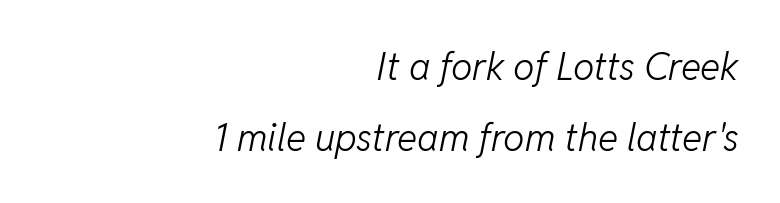
The image shows 38 px light type, italic (leaning right); set right-aligned, line spacing 1.86x, normal letter spacing, not underlined; low stroke contrast and a medium x-height.
